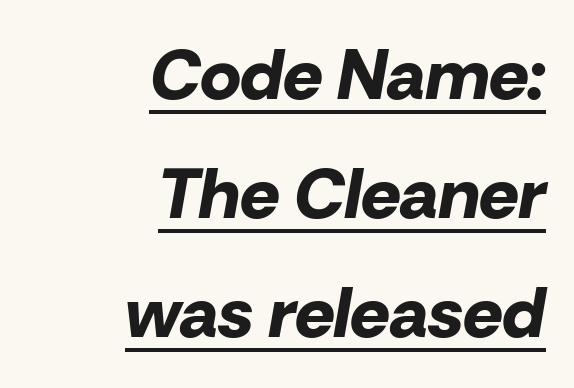
Looking at the ascenders, they clearly lean. These characters rest on top of a visible drawn line. What stands out about the letter spacing? Nothing — it is the standard amount. Vertically, the passage feels balanced, rows spaced as you'd expect. The face used here is proportionally spaced, like ordinary book or web type.
